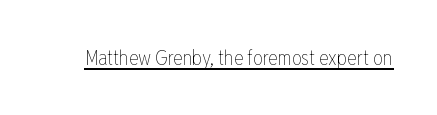
Between one letter and the next there's only the usual sliver of space. A roman cut, with each character standing at attention. The rendered words wear a rule along their underside. Heaviness? Minimal to ordinary, like unemphasized prose.
